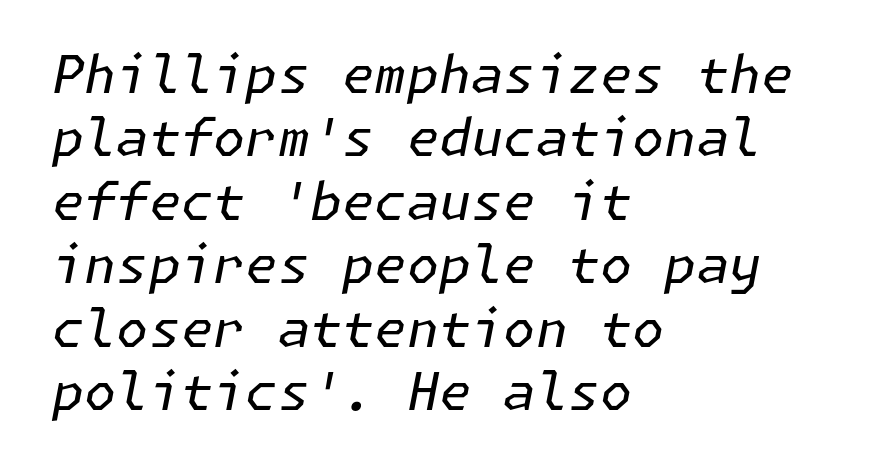
You could call the tracking neutral — neither tight nor loose. Nobody drew a line under any word here. Is the type heavy? It reads as light-to-regular instead. A classic flush-left, rag-right setting is used for this passage. The text carries the slant typical of an italic or oblique font.
